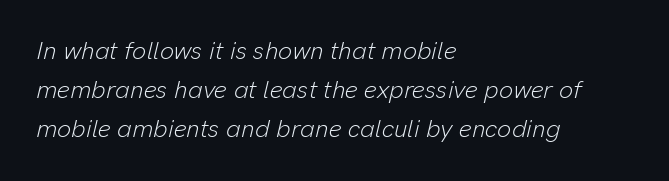
The image shows 25 px text type, italic (leaning right); set left-aligned, normal line spacing (1.56x), normal letter spacing, not underlined.
